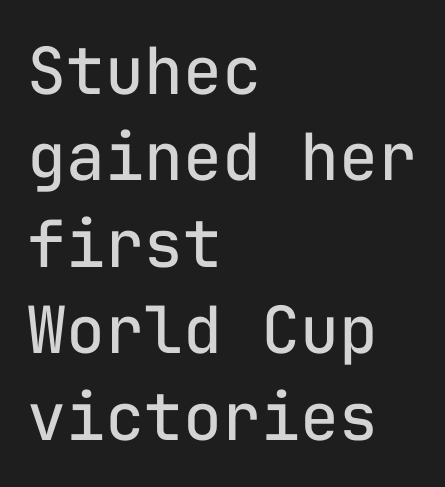
The image shows 65 px regular-weight sans-serif type, upright, monospaced; set left-aligned, normal line spacing (1.33x), normal letter spacing, not underlined; low stroke contrast and a medium x-height.
